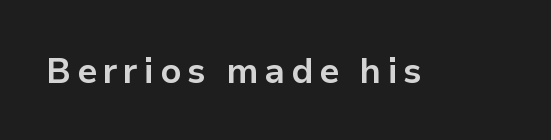
The image shows 35 px bold sans-serif type, upright; set not underlined; low stroke contrast and a medium x-height.
